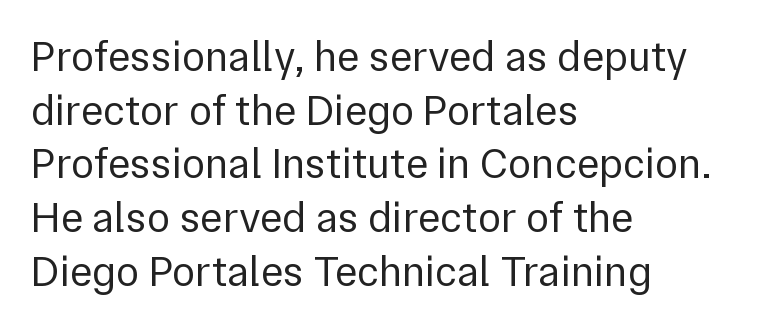
Q: Is the text bold? A: No.
Q: Is the text italic (slanted)? A: No, it is upright.
Q: Is the typeface a serif or a sans-serif typeface? A: Sans-serif.
Q: Is the text underlined? A: No.
Q: How is the paragraph aligned? A: Left-aligned.
Q: Is the spacing between letters normal or unusually wide? A: Normal.
Q: Is the spacing between lines tight, normal or loose? A: Normal.
Q: Width (condensed, normal, or wide)? A: Normal.
Q: x-height? A: Medium.
Q: Monospaced? A: No.
